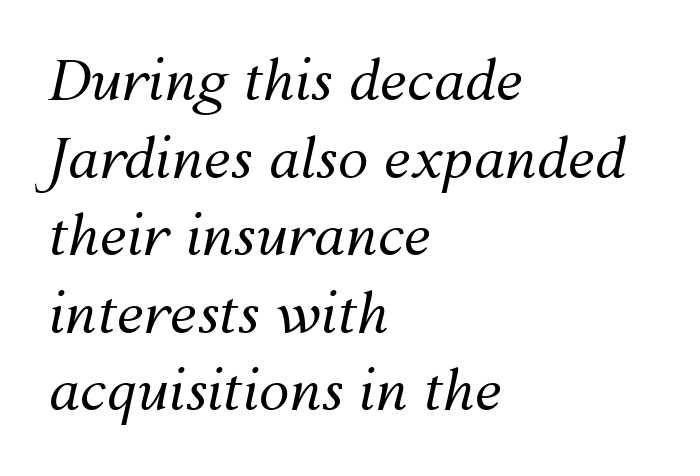
The whole block is typeset with a tilt. The foot of each line stays bare and open. This sample has the flowing, uneven cadence of proportional lettering. Horizontal bands of white between lines are of average thickness. Is this a heavy cut? Hardly; it is regular or lighter. The rendering keeps characters at their native spacing.
